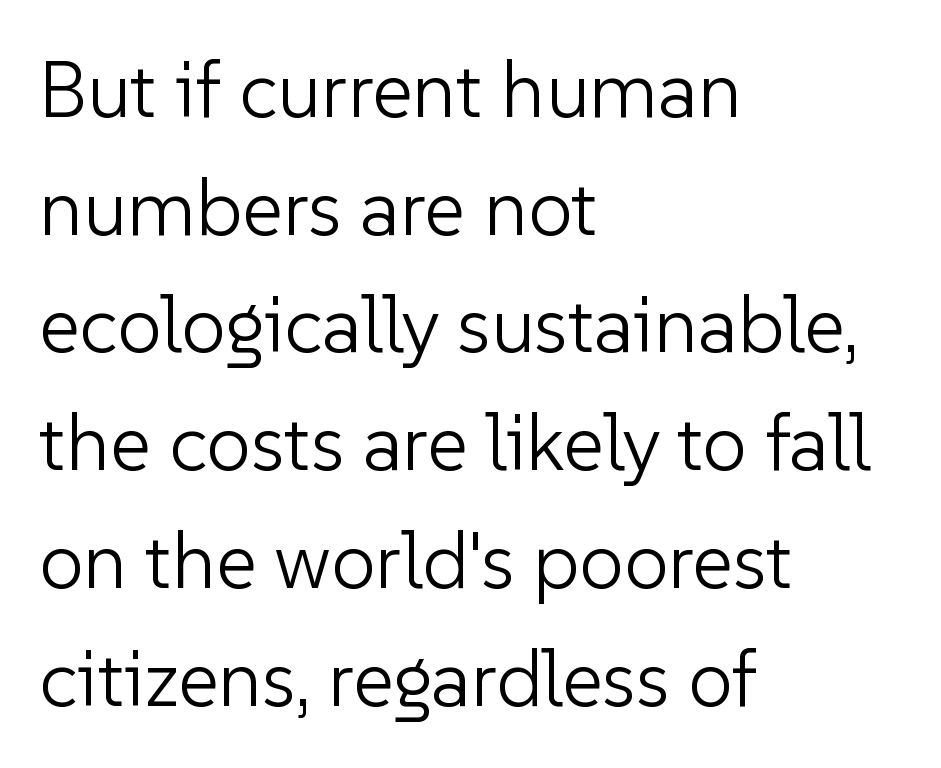
{"serif": "no", "italic": "no", "bold": "no", "weight": "light", "width": "normal", "stroke_contrast": "low", "x_height": "medium", "monospaced": "no", "underline": "no", "align": "left", "line_spacing": "normal", "line_spacing_ratio": 1.49, "letter_spacing": "normal", "letter_spacing_em": 0.0, "glyph_px": 79}
